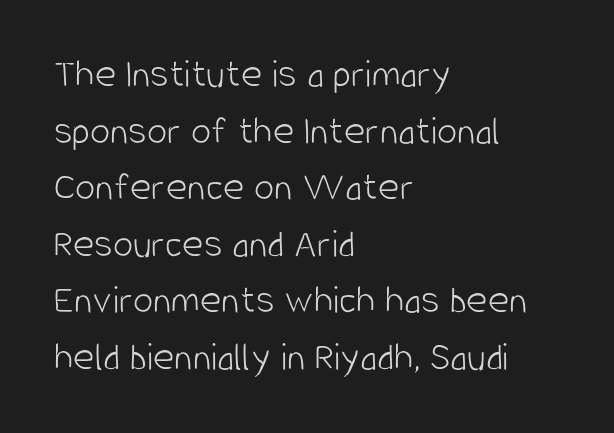
Posture: straight, roman, zero tilt. Proportional: the letters do not fall into vertical columns. The rendering keeps characters at their native spacing. Does the copy run flush right? No — it runs flush left. Stroke terminals: plain, sans-serif. Weight class: somewhere from thin through regular.
